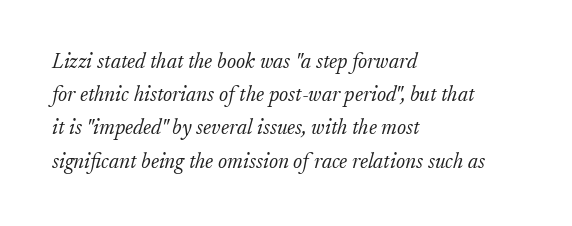
Plain, unruled lines of type. No extra ink here — the face is not bold. Notice how the passage keeps a crisp vertical edge on the left only. The lines sit at an ordinary, default distance from one another. The type is set solid horizontally, with unmodified tracking. An italicized treatment has been applied to the whole sample.
